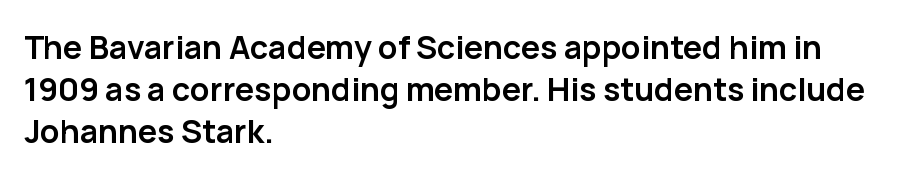
The typesetter chose a ragged-right arrangement here. The horizontal fit of the characters is conventional and even. Here the designer chose a conventional face with non-uniform glyph widths. Horizontal bands of white between lines are of average thickness.
